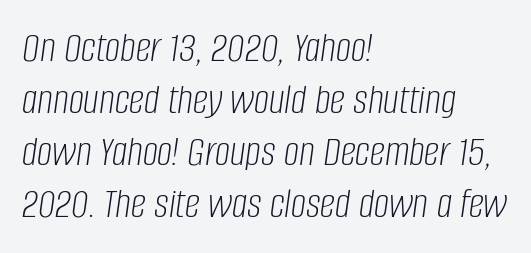
Each row of text sits above clean, open space. The passage shown is typed in a proportional face where columns would drift. Weight: not bold — regular or lighter. Emphasis-style slanted type is in use.
